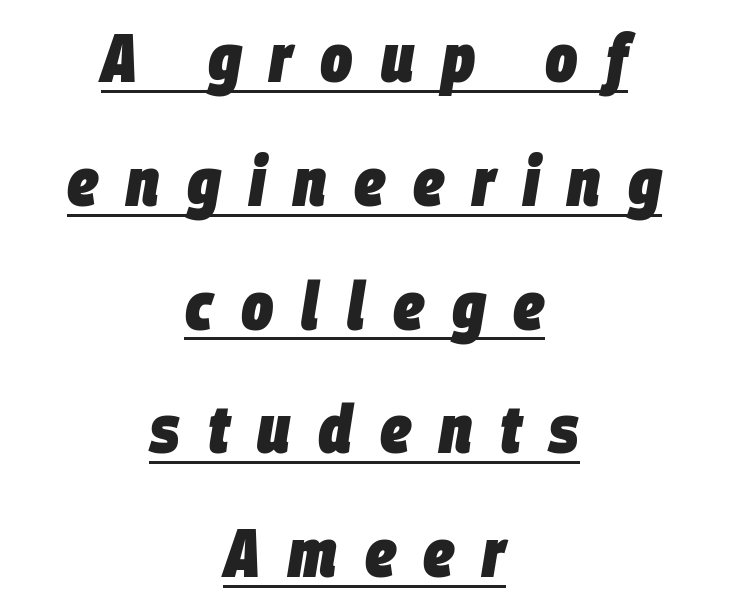
Emphasis by weight is at full strength: bold. Rendered with sloped, italic letterforms. Characters follow at a spacing far wider than the type designer built in. Emphasis is given by a line drawn under the lettering. Layout note: lines centered. A typesetter would call this proportional, since set widths differ per character.
